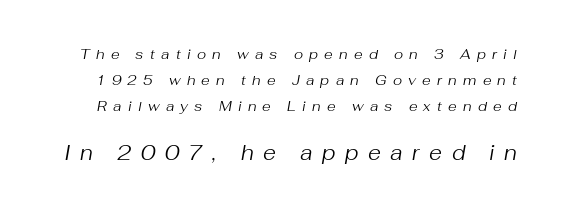
{"italic": "yes", "lean": "right", "slant_degrees": 10, "bold": "no", "underline": "no", "line_spacing_ratio": 1.84, "letter_spacing": "wide", "letter_spacing_em": 0.45, "larger_block": "second", "size_ratio": 1.5, "glyph_px": 21}
